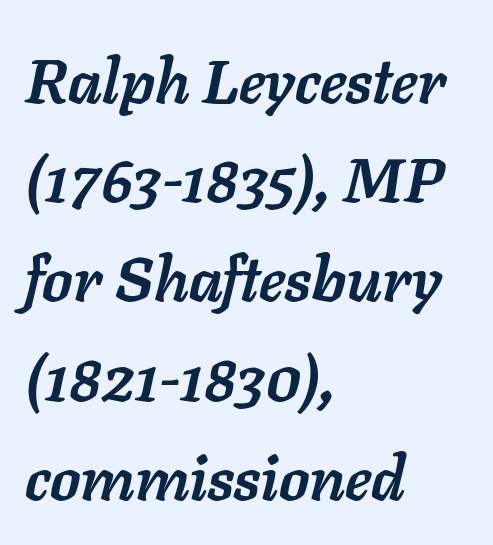
Unmarked baselines from the first word to the last. In terms of letterspacing, this is plain default setting. Look at the stroke-to-counter ratio: heavy, a bold. Is this a fixed-width face? No — the glyphs have proportional, varying widths.
